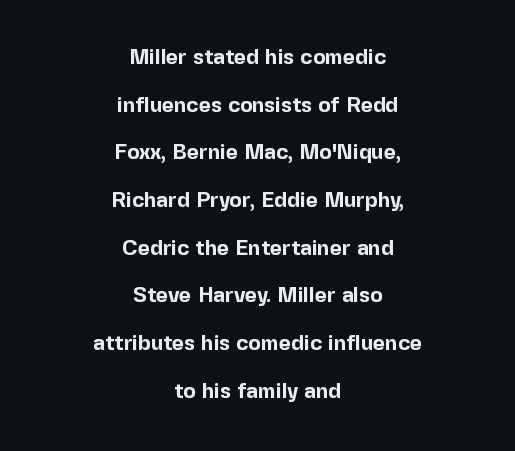
{"italic": "no", "bold": "yes", "underline": "no", "align": "center", "line_spacing": "loose", "line_spacing_ratio": 2.27, "letter_spacing": "normal", "letter_spacing_em": 0.0, "glyph_px": 21}
